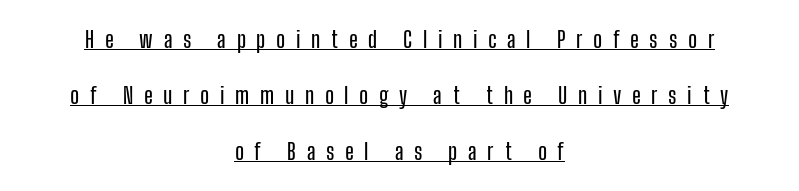
{"italic": "no", "underline": "yes", "align": "center", "line_spacing": "loose", "line_spacing_ratio": 2.44, "letter_spacing": "wide", "letter_spacing_em": 0.46, "glyph_px": 23}
